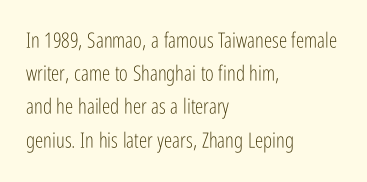
The face looks like a standard text weight, possibly lighter. Short and long lines alike share a common starting point at left. Vertically, the passage feels balanced, rows spaced as you'd expect. A bare baseline throughout the passage. Here the glyphs are tracked normally, forming tight word shapes.
